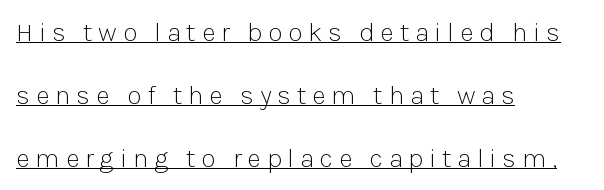
The image shows 27 px text type, upright; set left-aligned, loose line spacing (2.33x), unusually wide letter spacing (+0.21 em), underlined.
